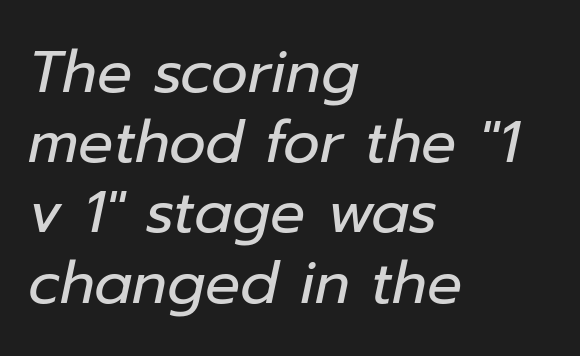
{"italic": "yes", "lean": "right", "slant_degrees": 12, "bold": "no", "weight": "regular", "width": "normal", "stroke_contrast": "low", "x_height": "medium", "monospaced": "no", "underline": "no", "align": "left", "line_spacing_ratio": 1.21, "letter_spacing": "normal", "letter_spacing_em": 0.0, "glyph_px": 58}
